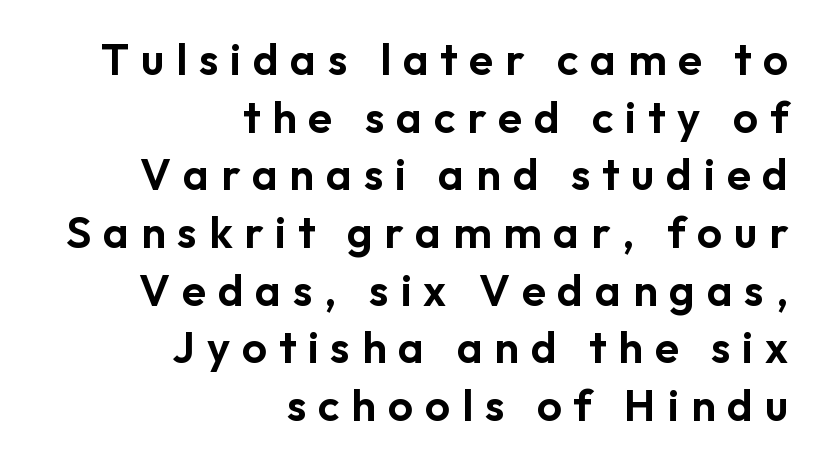
{"serif": "no", "italic": "no", "width": "normal", "stroke_contrast": "low", "x_height": "medium", "monospaced": "no", "underline": "no", "align": "right", "line_spacing": "normal", "line_spacing_ratio": 1.31, "letter_spacing": "wide", "letter_spacing_em": 0.27, "glyph_px": 44}
